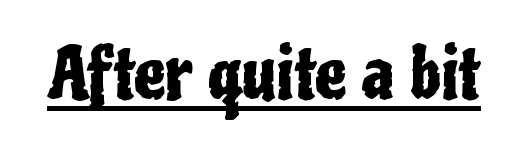
Q: Is the text italic (slanted)? A: No, it is upright.
Q: Is the typeface a serif or a sans-serif typeface? A: Sans-serif.
Q: Is the text underlined? A: Yes.
Q: Is the spacing between letters normal or unusually wide? A: Normal.
Q: Width (condensed, normal, or wide)? A: Condensed.
Q: Stroke contrast? A: Low.
Q: x-height? A: Medium.
Q: Monospaced? A: No.
